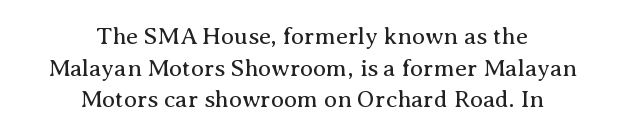
The image shows 24 px text type, upright; set centered, normal line spacing (1.32x), normal letter spacing, not underlined.
